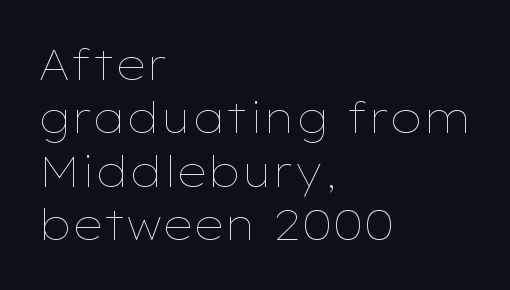
The image shows 42 px thin, wide type, upright; set left-aligned, normal line spacing (1.27x), normal letter spacing, not underlined; low stroke contrast and a medium x-height.
